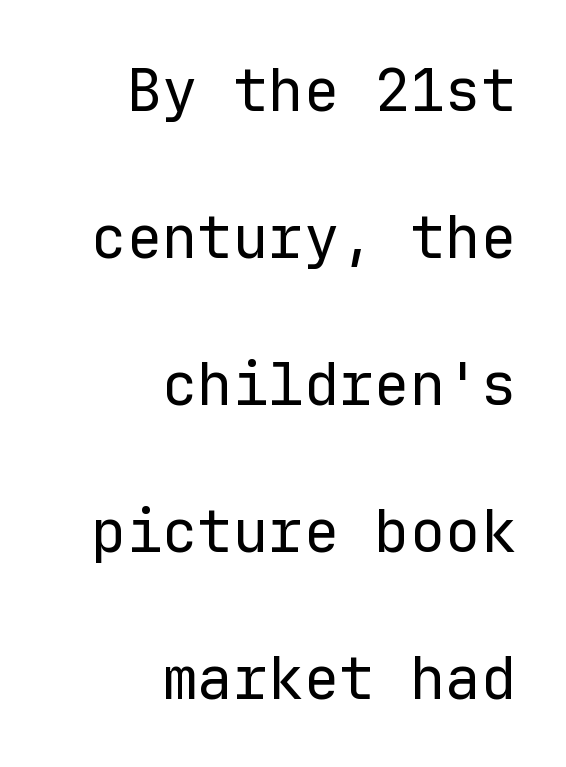
The image shows 59 px regular-weight sans-serif type, upright, monospaced; set right-aligned, loose line spacing (2.49x), normal letter spacing, not underlined; low stroke contrast and a medium x-height.
